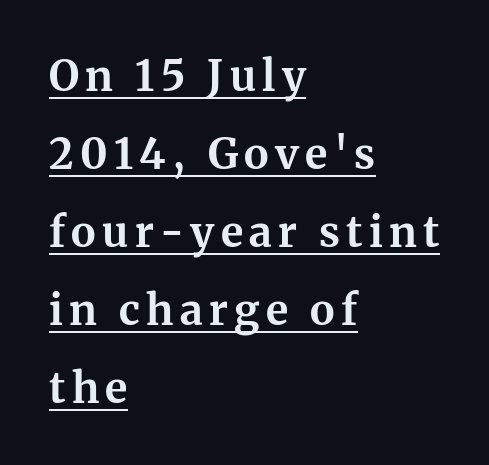
The image shows 42 px bold serif type, upright; set left-aligned, line spacing 1.86x, underlined; medium stroke contrast and a medium x-height.
